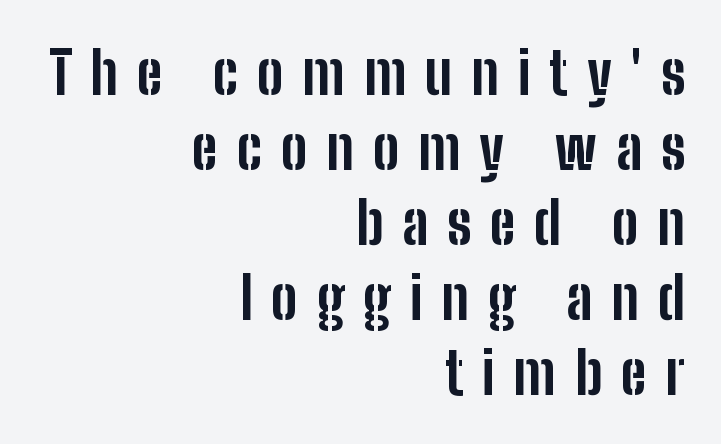
The passage shown stacks its lines at a standard gap. If you drew a line through each stem, it would be perfectly vertical. The face used here is proportionally spaced, like ordinary book or web type. Horizontal alignment here is rightward, an uncommon choice for prose. Has an underline been added? It has not. You could only call the tracking loose — the letters float apart.
